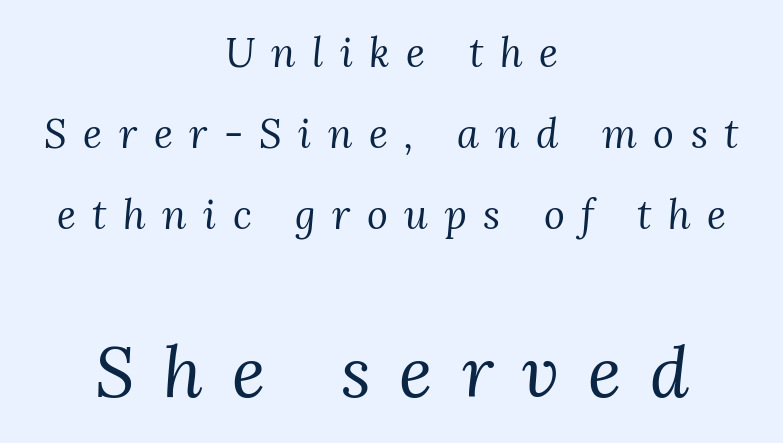
Loose tracking; the words dissolve into strings of separated letters. The letters carry serifs — small finishing strokes at the ends of their stems. Does the lettering tilt? It does — this is italic. Horizontal bands of white between lines are thick stripes. Caption: upper text group reduced, lower text group enlarged. Decoration check: the copy has no underline.
